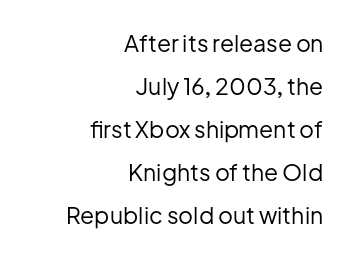
Q: Is the text bold? A: No.
Q: Is the text italic (slanted)? A: No, it is upright.
Q: Is the text underlined? A: No.
Q: How is the paragraph aligned? A: Right-aligned.
Q: Is the spacing between letters normal or unusually wide? A: Normal.
